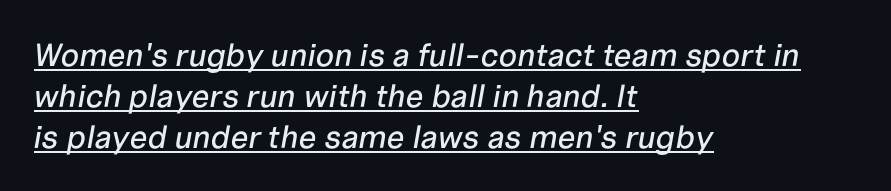
Q: Is the text italic (slanted)? A: Yes, it leans right by about 10 degrees.
Q: Is the text underlined? A: Yes.
Q: How is the paragraph aligned? A: Left-aligned.
Q: Is the spacing between letters normal or unusually wide? A: Normal.
Q: Is the spacing between lines tight, normal or loose? A: Normal.
Q: Width (condensed, normal, or wide)? A: Normal.
Q: Stroke contrast? A: Low.
Q: x-height? A: Medium.
Q: Monospaced? A: No.
